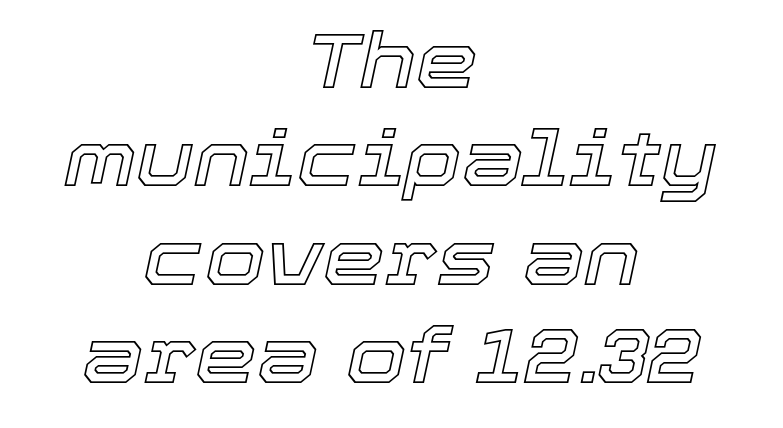
Nobody touched the tracking dial on this one. Layout note: lines centered. Vertical spacing — default. Characters are canted at an angle relative to the baseline's perpendicular. Beneath every word, the page is bare. Proportional: the letters do not fall into vertical columns.
